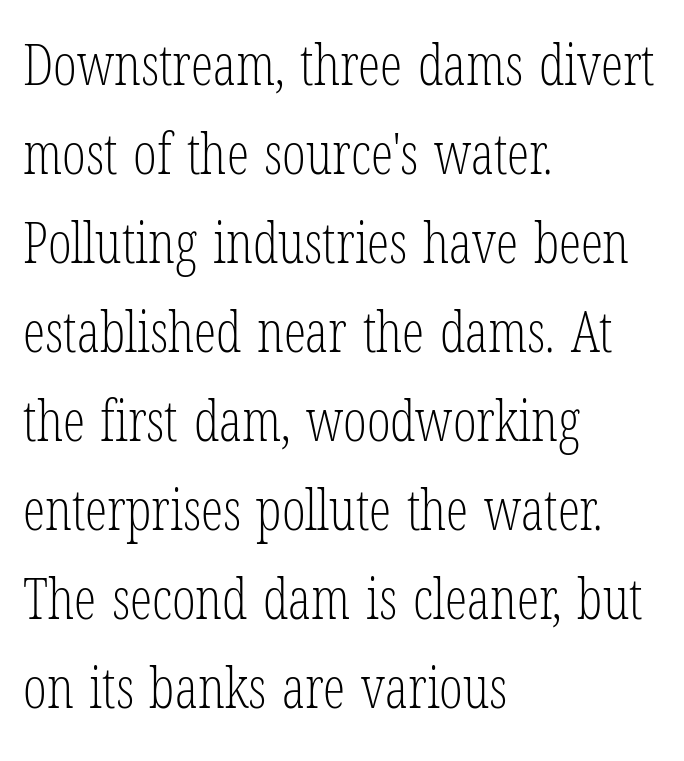
The image shows 56 px light, condensed serif type, upright; set left-aligned, normal line spacing (1.59x), normal letter spacing, not underlined; low stroke contrast and a medium x-height.
